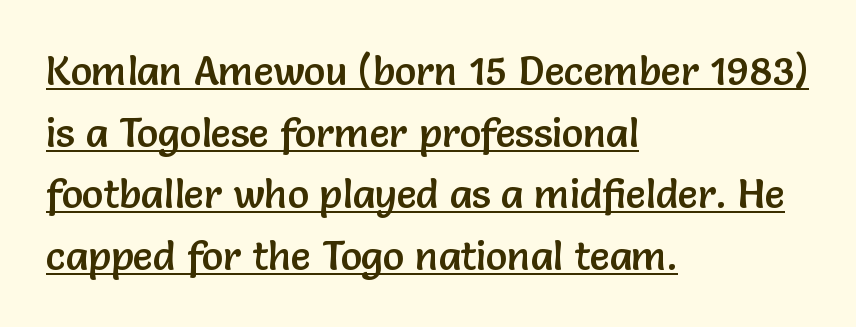
Q: Is the text italic (slanted)? A: No, it is upright.
Q: Is the typeface a serif or a sans-serif typeface? A: Sans-serif.
Q: Is the text underlined? A: Yes.
Q: How is the paragraph aligned? A: Left-aligned.
Q: Is the spacing between letters normal or unusually wide? A: Normal.
Q: Is the spacing between lines tight, normal or loose? A: Normal.
Q: Width (condensed, normal, or wide)? A: Normal.
Q: Stroke contrast? A: Low.
Q: x-height? A: Medium.
Q: Monospaced? A: No.
